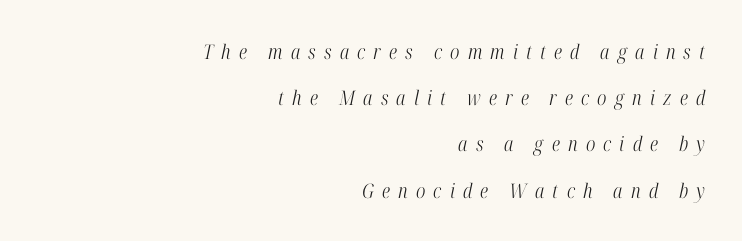
Q: Is the text bold? A: No.
Q: Is the text italic (slanted)? A: Yes, it leans right by about 12 degrees.
Q: Is the text underlined? A: No.
Q: How is the paragraph aligned? A: Right-aligned.
Q: Is the spacing between letters normal or unusually wide? A: Unusually wide.
Q: Is the spacing between lines tight, normal or loose? A: Loose.
